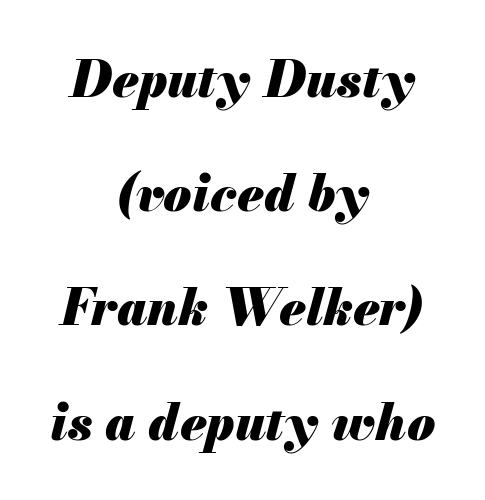
The image shows 51 px heavy type, italic (leaning right); set centered, loose line spacing (2.24x), normal letter spacing, not underlined; medium stroke contrast and a small x-height.
